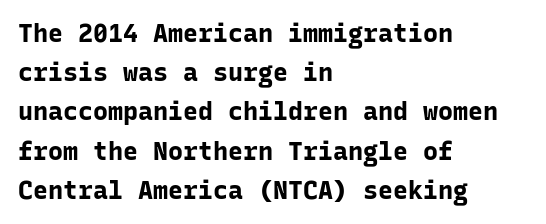
{"italic": "no", "bold": "yes", "underline": "no", "align": "left", "line_spacing": "normal", "line_spacing_ratio": 1.57, "letter_spacing": "normal", "letter_spacing_em": 0.0, "glyph_px": 25}
